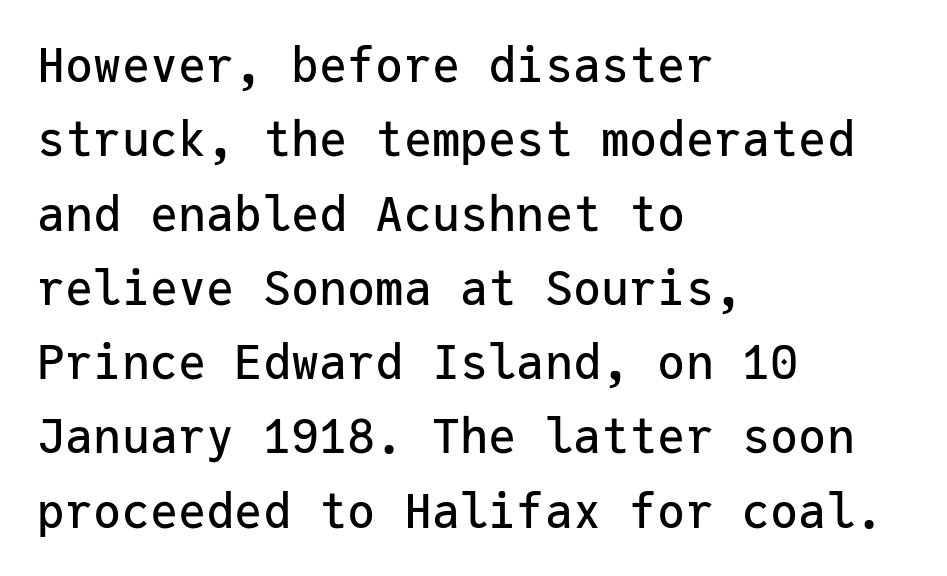
{"serif": "no", "italic": "no", "width": "normal", "stroke_contrast": "low", "x_height": "medium", "monospaced": "yes", "underline": "no", "align": "left", "line_spacing": "normal", "line_spacing_ratio": 1.58, "letter_spacing": "normal", "letter_spacing_em": 0.0, "glyph_px": 47}
